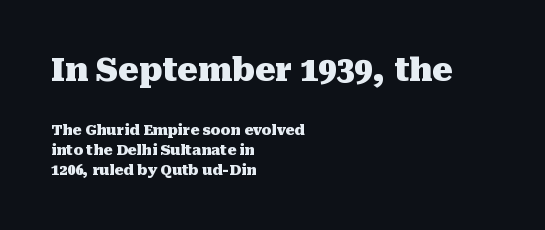
Q: Is the text bold? A: Yes.
Q: Is the text italic (slanted)? A: No, it is upright.
Q: Is the typeface a serif or a sans-serif typeface? A: Serif.
Q: Is the text underlined? A: No.
Q: How is the paragraph aligned? A: Left-aligned.
Q: Is the spacing between letters normal or unusually wide? A: Normal.
Q: Is the spacing between lines tight, normal or loose? A: Normal.
Q: Which block of text is set in a larger size, the first (top) or the second (bottom)? A: The first (top) one.
Q: Width (condensed, normal, or wide)? A: Normal.
Q: Stroke contrast? A: Medium.
Q: x-height? A: Medium.
Q: Monospaced? A: No.
